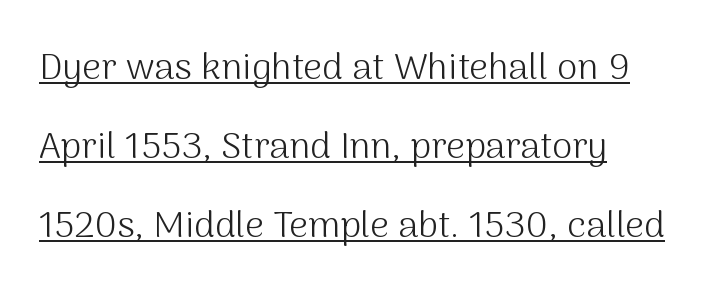
{"serif": "no", "italic": "no", "bold": "no", "weight": "light", "width": "normal", "stroke_contrast": "medium", "x_height": "medium", "monospaced": "no", "underline": "yes", "line_spacing": "loose", "line_spacing_ratio": 2.13, "letter_spacing": "normal", "letter_spacing_em": 0.0, "glyph_px": 37}
